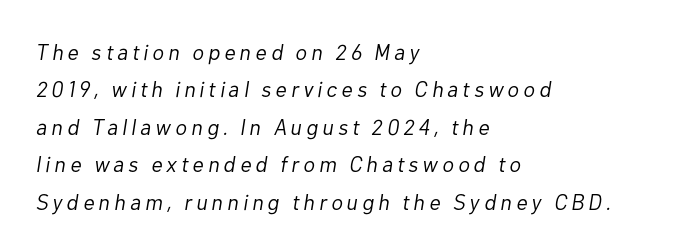
Q: Is the text bold? A: No.
Q: Is the text italic (slanted)? A: Yes, it leans right by about 10 degrees.
Q: Is the text underlined? A: No.
Q: How is the paragraph aligned? A: Left-aligned.
Q: Is the spacing between lines tight, normal or loose? A: Normal.
